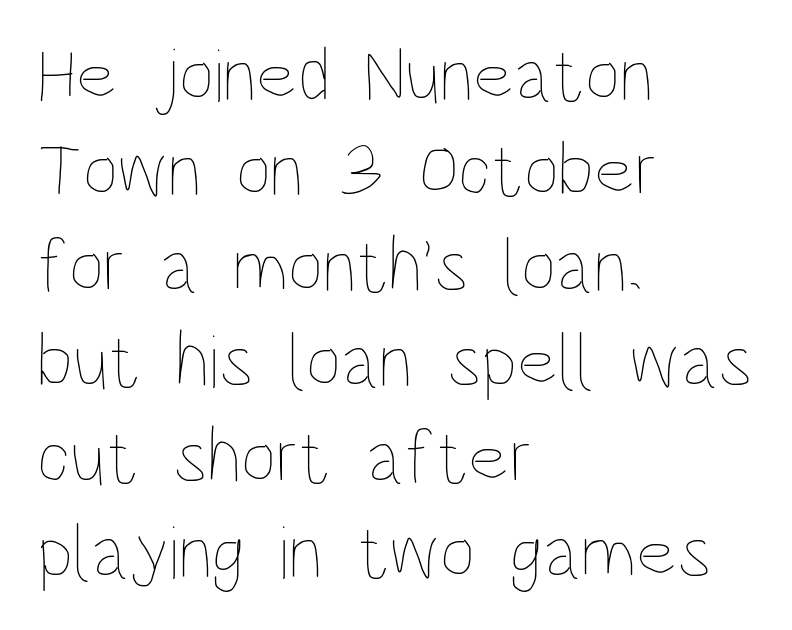
{"italic": "no", "bold": "no", "weight": "thin", "width": "condensed", "stroke_contrast": "low", "x_height": "large", "monospaced": "no", "underline": "no", "align": "left", "line_spacing_ratio": 1.24, "letter_spacing": "normal", "letter_spacing_em": 0.0, "glyph_px": 77}
